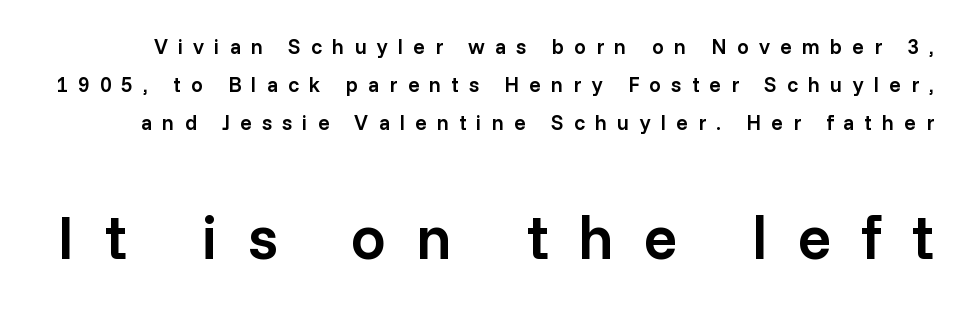
Q: Is the text bold? A: Semi-bold.
Q: Is the text italic (slanted)? A: No, it is upright.
Q: Is the typeface a serif or a sans-serif typeface? A: Sans-serif.
Q: Is the text underlined? A: No.
Q: Is the spacing between letters normal or unusually wide? A: Unusually wide.
Q: Which block of text is set in a larger size, the first (top) or the second (bottom)? A: The second (bottom) one.
Q: Width (condensed, normal, or wide)? A: Normal.
Q: Stroke contrast? A: Low.
Q: x-height? A: Medium.
Q: Monospaced? A: No.
